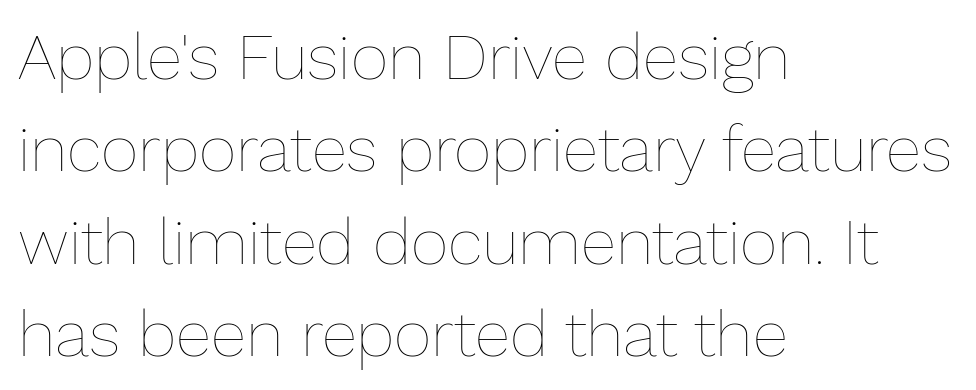
Q: Is the text bold? A: No.
Q: Is the text italic (slanted)? A: No, it is upright.
Q: Is the text underlined? A: No.
Q: How is the paragraph aligned? A: Left-aligned.
Q: Is the spacing between letters normal or unusually wide? A: Normal.
Q: Is the spacing between lines tight, normal or loose? A: Normal.
Q: Width (condensed, normal, or wide)? A: Normal.
Q: Stroke contrast? A: Low.
Q: x-height? A: Medium.
Q: Monospaced? A: No.
